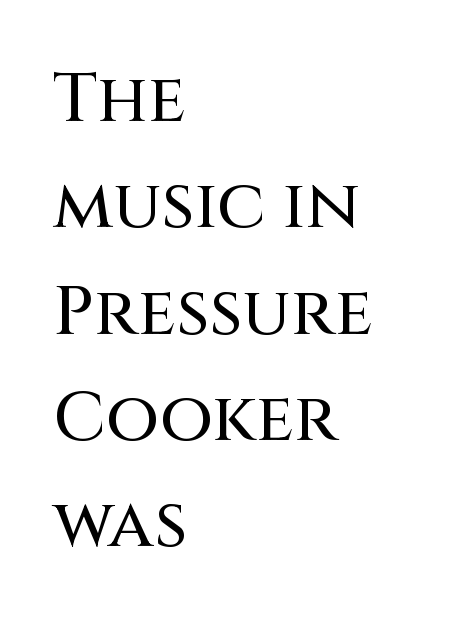
The font's upright variant was chosen for this text. The typeface chosen for these lines omits serifs. Check the space under the baseline: it is left empty. Look at the tracking — it's just the regular setting, nothing added.
